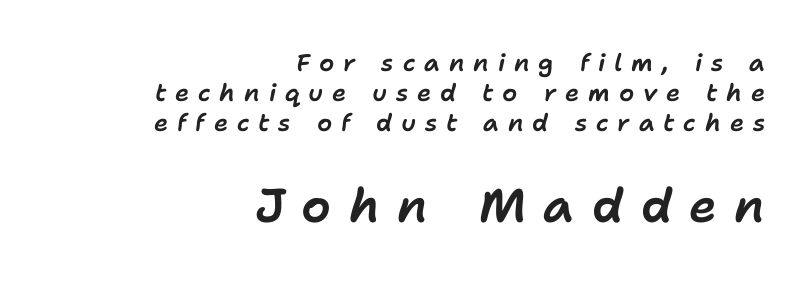
Q: Is the text italic (slanted)? A: Yes, it leans right by about 11 degrees.
Q: Is the text underlined? A: No.
Q: How is the paragraph aligned? A: Right-aligned.
Q: Is the spacing between letters normal or unusually wide? A: Unusually wide.
Q: Is the spacing between lines tight, normal or loose? A: Normal.
Q: Which block of text is set in a larger size, the first (top) or the second (bottom)? A: The second (bottom) one.
Q: Width (condensed, normal, or wide)? A: Normal.
Q: Stroke contrast? A: Low.
Q: x-height? A: Medium.
Q: Monospaced? A: No.
